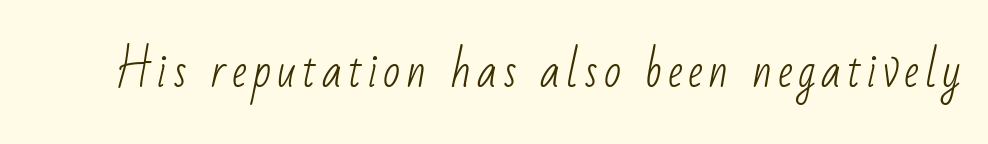
Q: Is the text bold? A: No.
Q: Is the typeface a serif or a sans-serif typeface? A: Sans-serif.
Q: Is the text underlined? A: No.
Q: Width (condensed, normal, or wide)? A: Condensed.
Q: Stroke contrast? A: Low.
Q: x-height? A: Small.
Q: Monospaced? A: No.
